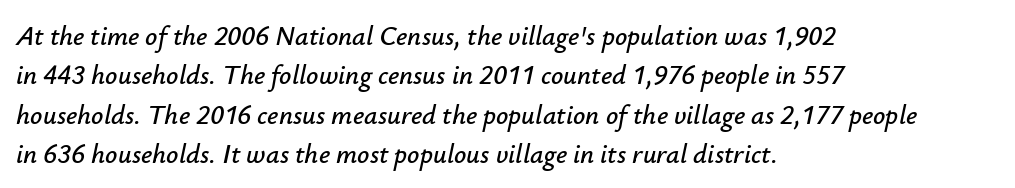
Any mark beneath the type? The region is blank. Italic: yes, the glyphs are oblique. The rendering anchors every line to the left-hand side. There is no visible air inserted between adjacent glyphs.
